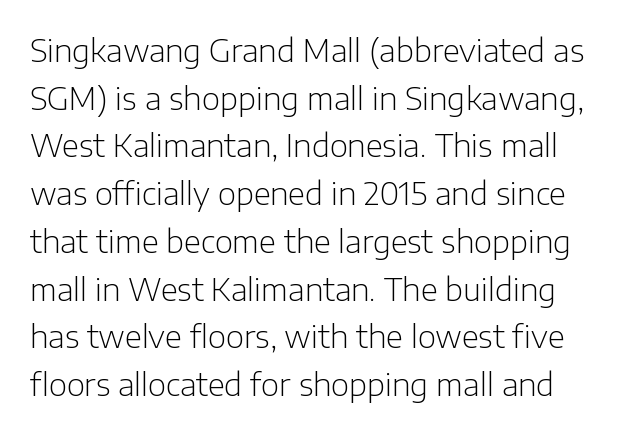
Q: Is the text bold? A: No.
Q: Is the text italic (slanted)? A: No, it is upright.
Q: Is the typeface a serif or a sans-serif typeface? A: Sans-serif.
Q: Is the text underlined? A: No.
Q: Is the spacing between letters normal or unusually wide? A: Normal.
Q: Is the spacing between lines tight, normal or loose? A: Normal.
Q: Width (condensed, normal, or wide)? A: Normal.
Q: Stroke contrast? A: Low.
Q: x-height? A: Medium.
Q: Monospaced? A: No.
